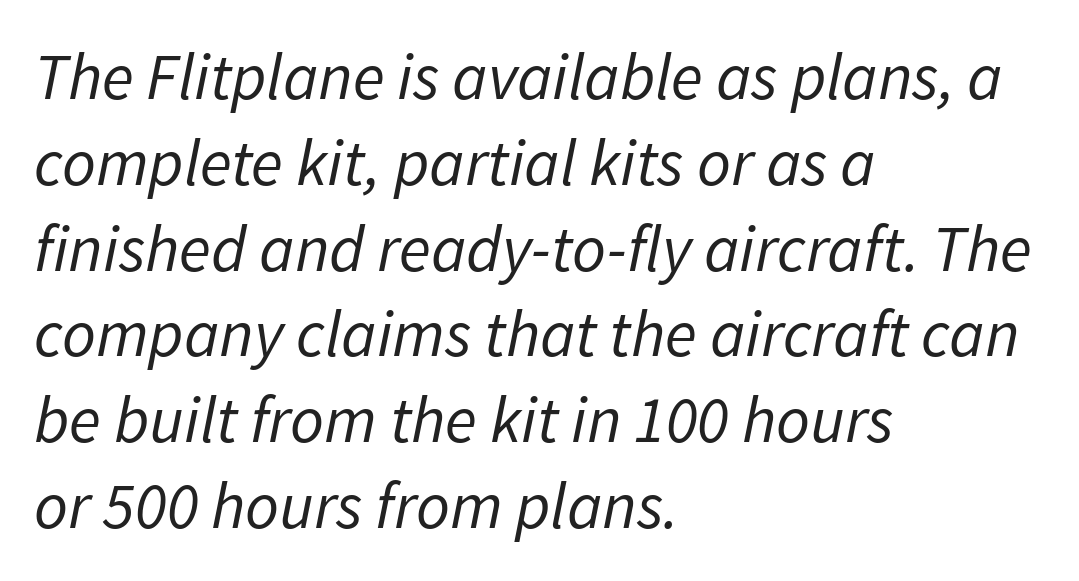
An italicized treatment has been applied to the whole sample. Observe the ordinary spacing: letters are neighbours, not strangers. The passage shown is not underscored anywhere. This is not heavy type; no bold has been used. In CSS terms this would be text-align: left. Honestly, the row spacing looks completely unremarkable.
